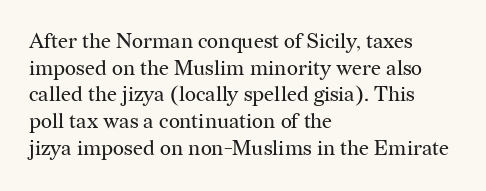
The image shows 21 px text type, upright; set left-aligned, normal line spacing (1.27x), normal letter spacing, not underlined.
